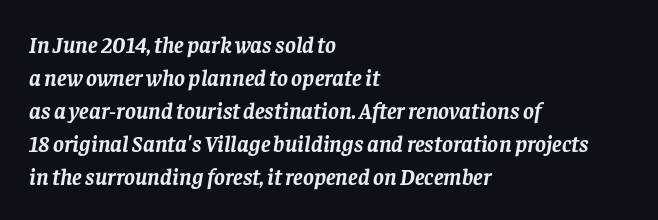
Q: Is the text bold? A: Yes.
Q: Is the text italic (slanted)? A: Yes, it leans right by about 8 degrees.
Q: Is the text underlined? A: No.
Q: How is the paragraph aligned? A: Left-aligned.
Q: Is the spacing between letters normal or unusually wide? A: Normal.
Q: Is the spacing between lines tight, normal or loose? A: Normal.
